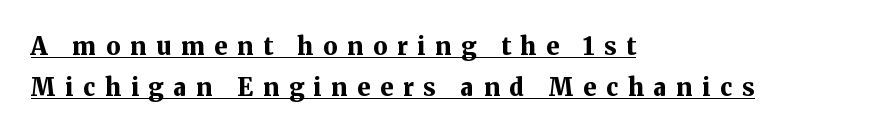
The image shows 24 px bold type, upright; set left-aligned, line spacing 1.71x, unusually wide letter spacing (+0.41 em), underlined.
